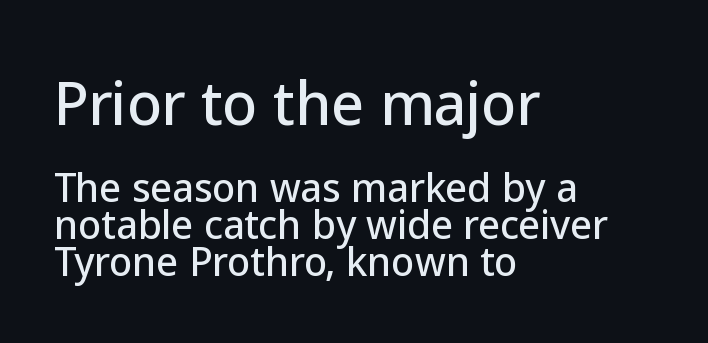
Size hierarchy here favors the leading block over the trailing one. The type family on display is of the sans-serif kind. Does the leading feel generous? Not at all — it's pinched. Does the copy run flush right? No — it runs flush left. Default kerning and tracking; the words read as compact shapes. Is there any slant? The stems are plumb.
